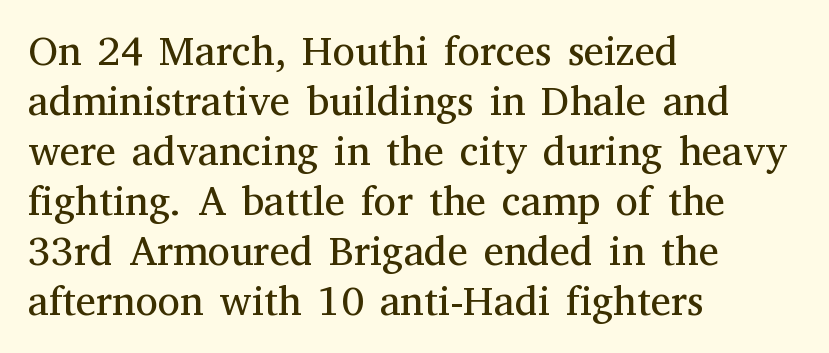
{"serif": "yes", "italic": "no", "bold": "no", "weight": "regular", "width": "normal", "stroke_contrast": "medium", "x_height": "medium", "monospaced": "no", "underline": "no", "align": "left", "line_spacing_ratio": 1.22, "letter_spacing": "normal", "letter_spacing_em": 0.0, "glyph_px": 41}
